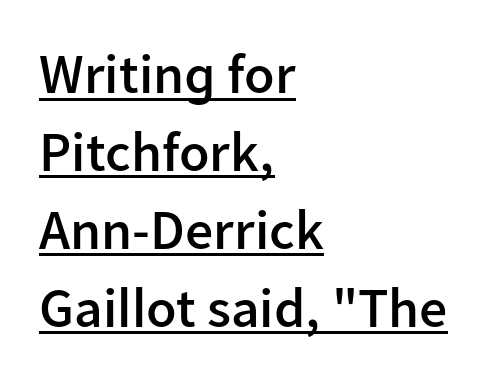
Q: Is the text bold? A: Semi-bold.
Q: Is the text italic (slanted)? A: No, it is upright.
Q: Is the typeface a serif or a sans-serif typeface? A: Sans-serif.
Q: Is the text underlined? A: Yes.
Q: How is the paragraph aligned? A: Left-aligned.
Q: Is the spacing between letters normal or unusually wide? A: Normal.
Q: Is the spacing between lines tight, normal or loose? A: Normal.
Q: Width (condensed, normal, or wide)? A: Normal.
Q: Stroke contrast? A: Low.
Q: x-height? A: Medium.
Q: Monospaced? A: No.
